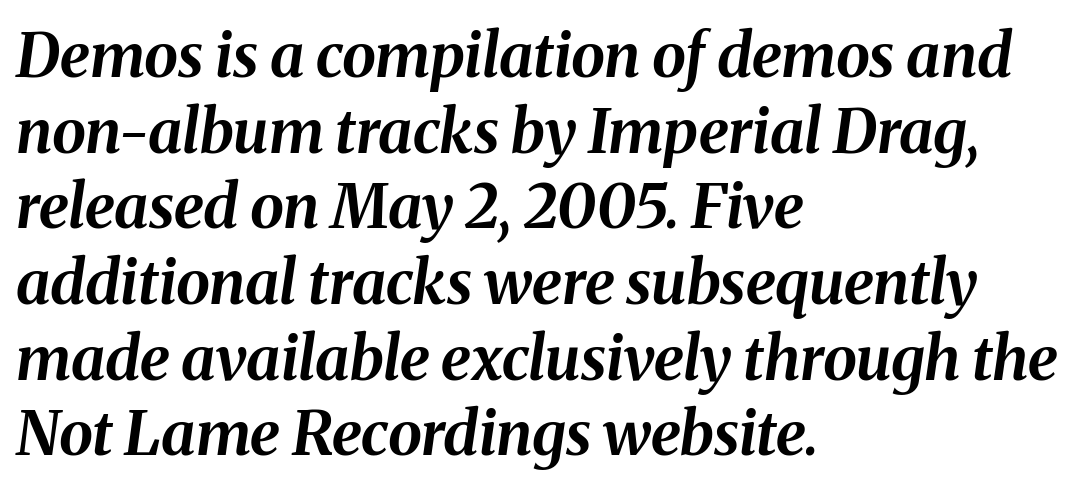
Character widths vary here, with narrow letters taking less room than wide ones. Here the glyphs are tracked normally, forming tight word shapes. Visually the block forms a straight wall on the left and a jagged coastline on the right. Tall strokes in this sample are angled rather than plumb. This is heavy type, rendered in bold.
